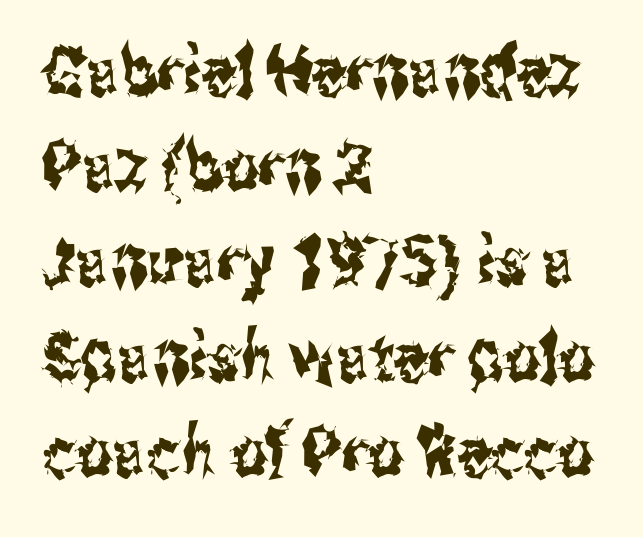
Q: Is the text italic (slanted)? A: No, it is upright.
Q: Is the typeface a serif or a sans-serif typeface? A: Sans-serif.
Q: Is the text underlined? A: No.
Q: How is the paragraph aligned? A: Left-aligned.
Q: Is the spacing between letters normal or unusually wide? A: Normal.
Q: Is the spacing between lines tight, normal or loose? A: Normal.
Q: Width (condensed, normal, or wide)? A: Condensed.
Q: Stroke contrast? A: Medium.
Q: x-height? A: Medium.
Q: Monospaced? A: No.
